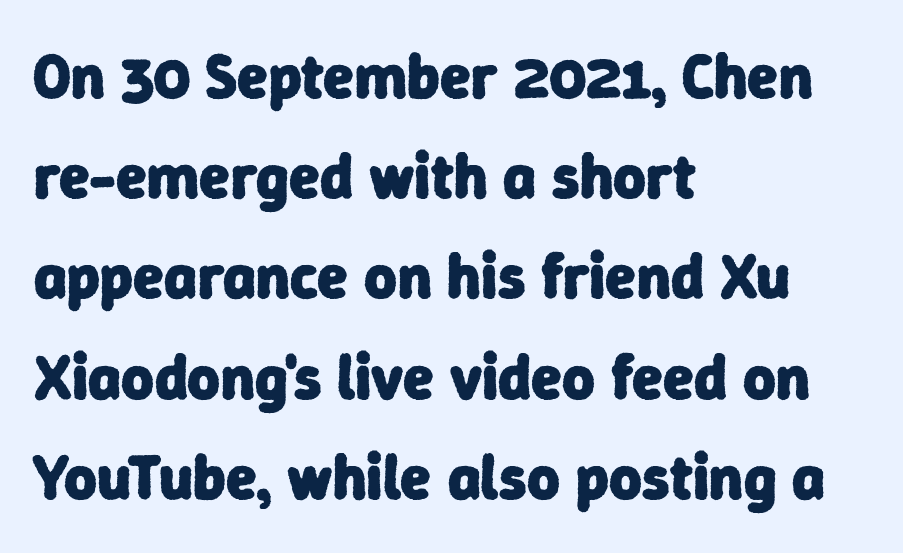
{"serif": "no", "bold": "yes", "weight": "heavy", "width": "normal", "stroke_contrast": "low", "x_height": "medium", "monospaced": "no", "underline": "no", "align": "left", "line_spacing": "normal", "line_spacing_ratio": 1.59, "letter_spacing": "normal", "letter_spacing_em": 0.0, "glyph_px": 63}
